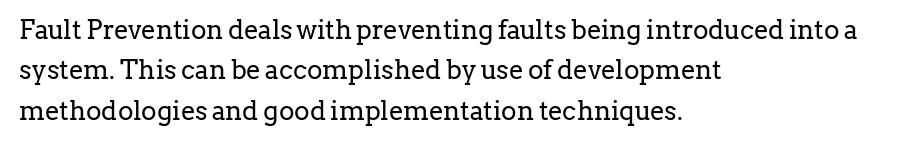
Check the space under the baseline: it is left empty. The type sits square on the baseline with zero lean. Line spacing here is normal. Casual observation: everything's shoved over to the left. Honestly, the letter spacing is just normal — you wouldn't notice it.
